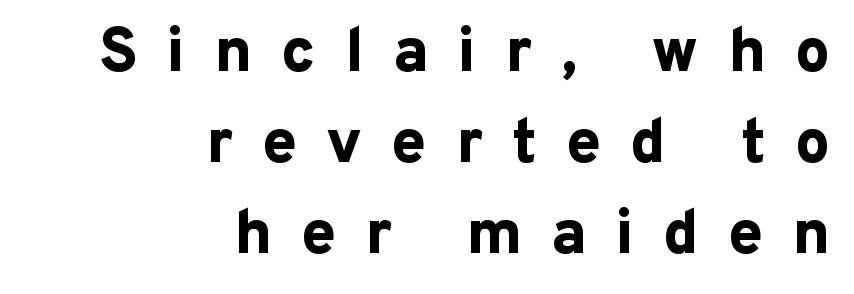
The image shows 62 px bold sans-serif type, upright; set right-aligned, normal line spacing (1.47x), unusually wide letter spacing (+0.47 em), not underlined; low stroke contrast and a medium x-height.
